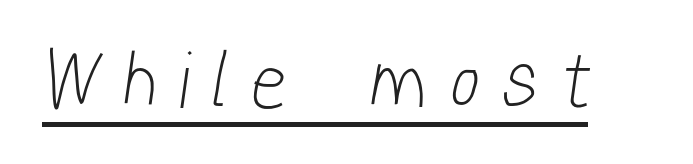
Somebody hit Ctrl+U on this one — the words are underlined. Is the letter spacing exaggerated? Yes — the characters are pushed far apart. This is not heavy type; no bold has been used. Think of a printed novel: that variable character pitch is what you see here.
